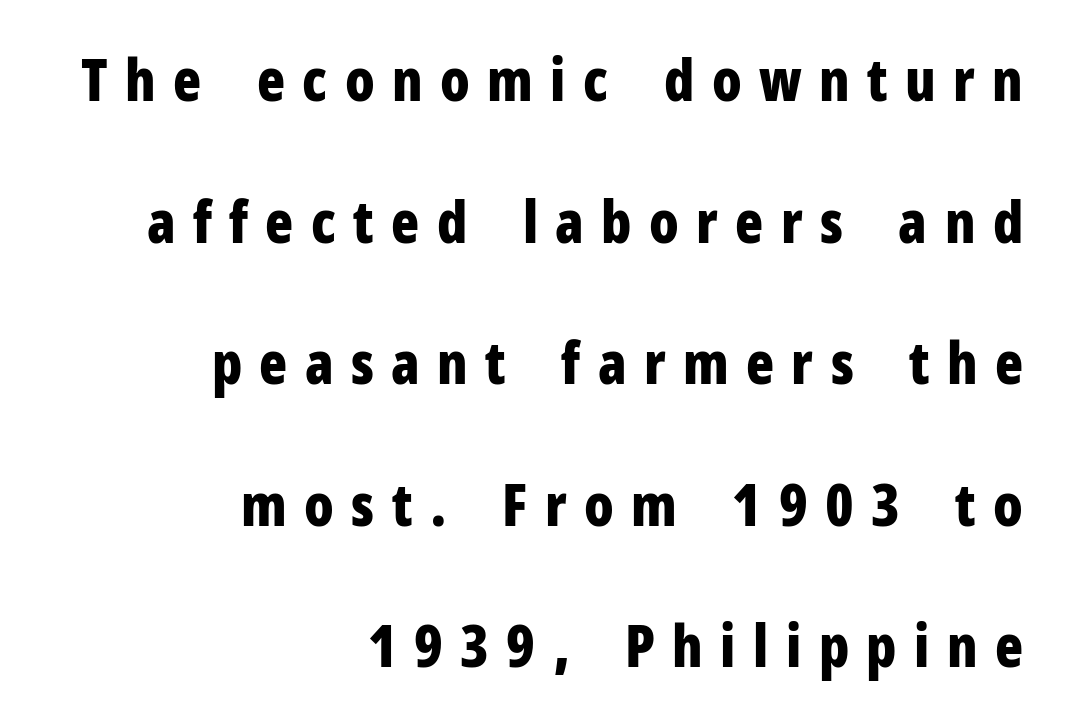
Font category for this specimen: sans-serif. Looks like regular typesetting: each glyph gets only the width it needs. Line spacing here is loose. The setting favours the right margin, as signatures and pull-quotes sometimes do.
